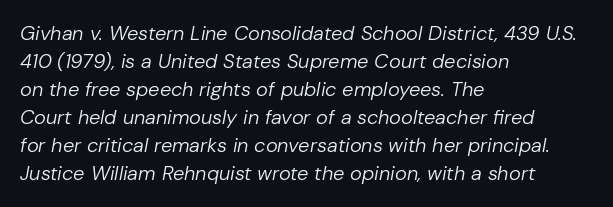
{"italic": "yes", "lean": "right", "slant_degrees": 10, "bold": "no", "underline": "no", "align": "left", "line_spacing": "normal", "line_spacing_ratio": 1.4, "letter_spacing": "normal", "letter_spacing_em": 0.0, "glyph_px": 20}
